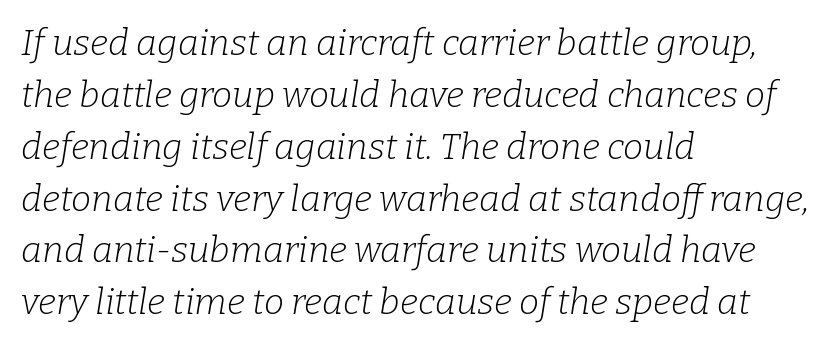
Q: Is the text bold? A: No.
Q: Is the text italic (slanted)? A: Yes, it leans right by about 9 degrees.
Q: Is the typeface a serif or a sans-serif typeface? A: Serif.
Q: Is the text underlined? A: No.
Q: How is the paragraph aligned? A: Left-aligned.
Q: Is the spacing between letters normal or unusually wide? A: Normal.
Q: Is the spacing between lines tight, normal or loose? A: Normal.
Q: Width (condensed, normal, or wide)? A: Normal.
Q: Stroke contrast? A: Low.
Q: x-height? A: Medium.
Q: Monospaced? A: No.
